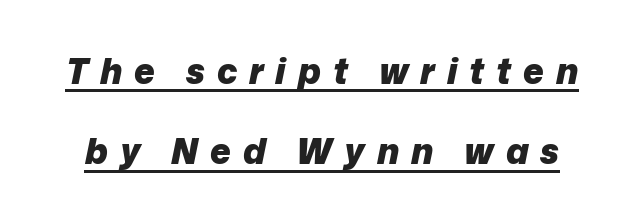
The rendering uses a large line-height, opening up the rows. This is underlined copy, the kind a proofreader might mark for attention. The glyphs have the mass of a bold cut. The rendering uses natural spacing where letterforms have individual widths.
